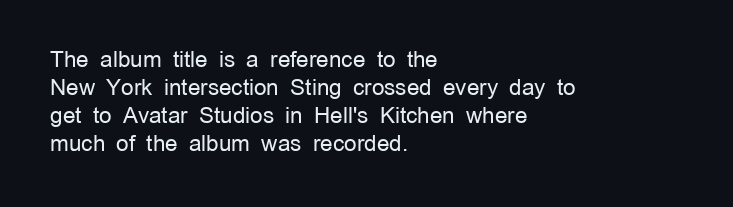
Q: Is the text bold? A: No.
Q: Is the text italic (slanted)? A: No, it is upright.
Q: Is the text underlined? A: No.
Q: How is the paragraph aligned? A: Left-aligned.
Q: Is the spacing between letters normal or unusually wide? A: Normal.
Q: Is the spacing between lines tight, normal or loose? A: Normal.
